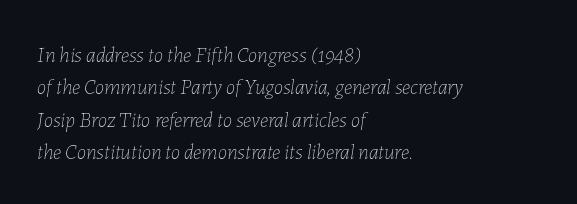
{"italic": "yes", "lean": "right", "slant_degrees": 7, "bold": "no", "underline": "no", "align": "left", "line_spacing": "normal", "line_spacing_ratio": 1.54, "letter_spacing": "normal", "letter_spacing_em": 0.0, "glyph_px": 21}
